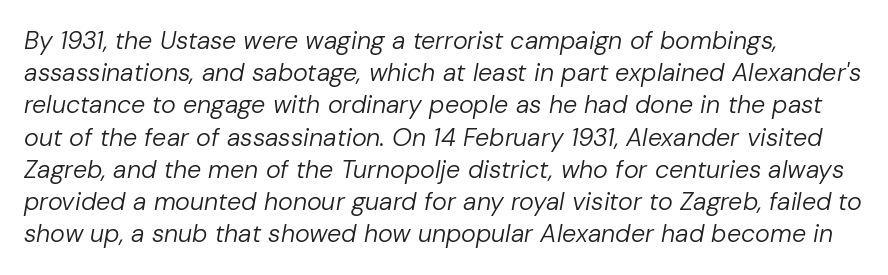
Q: Is the text bold? A: No.
Q: Is the text italic (slanted)? A: Yes, it leans right by about 10 degrees.
Q: Is the text underlined? A: No.
Q: How is the paragraph aligned? A: Left-aligned.
Q: Is the spacing between letters normal or unusually wide? A: Normal.
Q: Is the spacing between lines tight, normal or loose? A: Normal.
